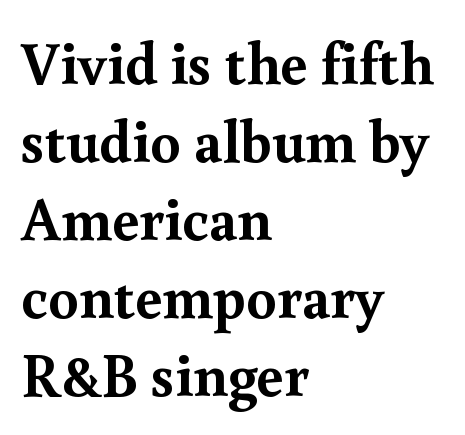
{"serif": "yes", "italic": "no", "bold": "yes", "weight": "semibold", "width": "normal", "x_height": "small", "monospaced": "no", "underline": "no", "align": "left", "line_spacing": "normal", "line_spacing_ratio": 1.28, "letter_spacing": "normal", "letter_spacing_em": 0.0, "glyph_px": 61}
